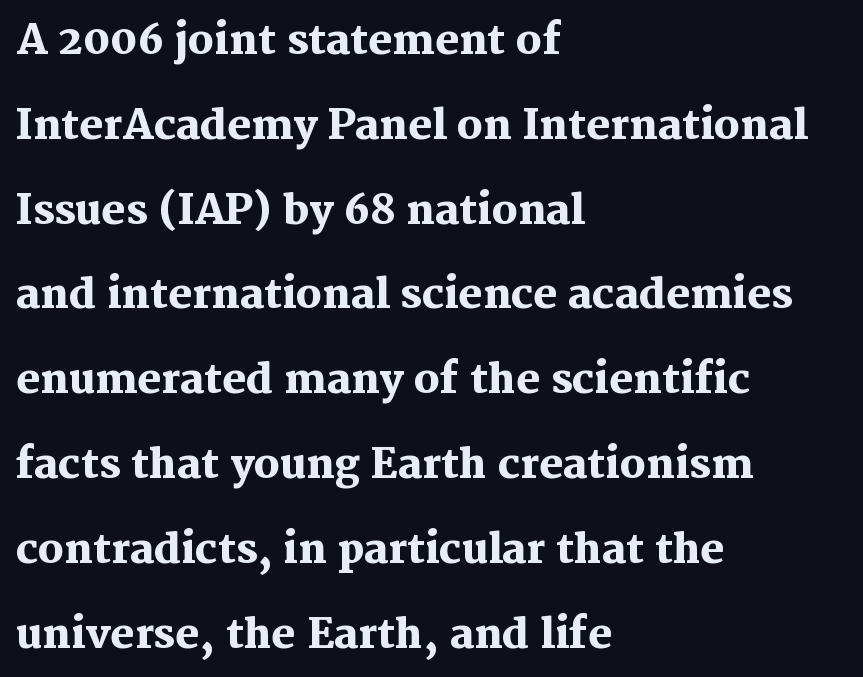
{"serif": "yes", "italic": "no", "bold": "yes", "weight": "heavy", "width": "normal", "stroke_contrast": "medium", "x_height": "medium", "monospaced": "no", "underline": "no", "align": "left", "line_spacing": "loose", "line_spacing_ratio": 2.12, "letter_spacing": "normal", "letter_spacing_em": 0.0, "glyph_px": 40}
